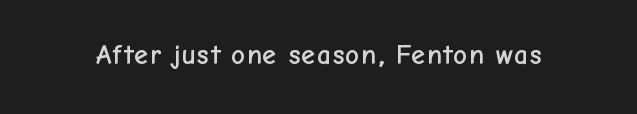
{"serif": "no", "italic": "no", "width": "normal", "stroke_contrast": "low", "x_height": "medium", "monospaced": "no", "underline": "no", "letter_spacing": "normal", "letter_spacing_em": 0.0, "glyph_px": 28}
